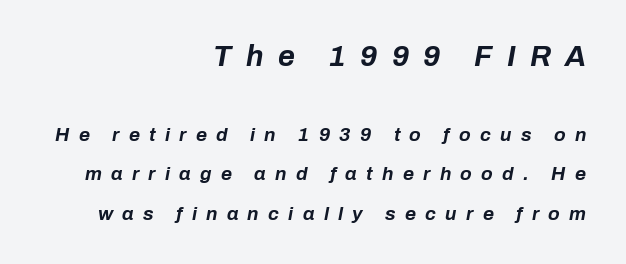
Would a proofreader flag this as italicized? Yes. The passage shown begins with its larger block and ends with its smaller one. As a designer I'd log this as weight 700, bold. Leftover space on each line is placed entirely before the opening word. Descenders hang freely into open space.
